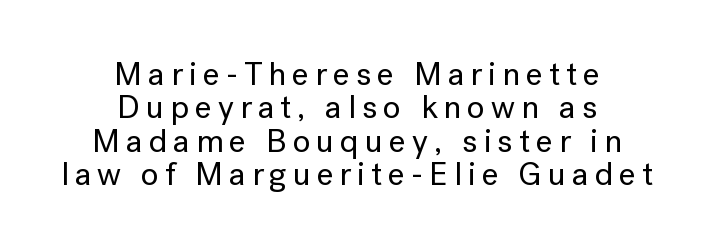
Line spacing here is tight. Horizontal alignment here is central, giving a formal, balanced look. Unmarked baselines from the first word to the last. Does the type have serifs? No, each stem ends abruptly. Posture: straight, roman, zero tilt. The letters advance in unequal steps, a hallmark of proportional type.
